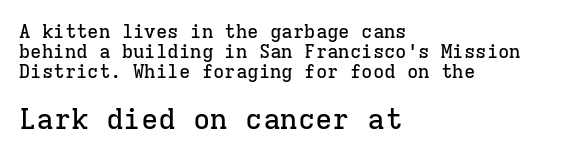
{"serif": "yes", "italic": "no", "width": "normal", "stroke_contrast": "low", "x_height": "medium", "monospaced": "yes", "underline": "no", "align": "left", "line_spacing": "tight", "line_spacing_ratio": 1.04, "letter_spacing": "normal", "letter_spacing_em": 0.0, "larger_block": "second", "size_ratio": 1.53, "glyph_px": 29}
